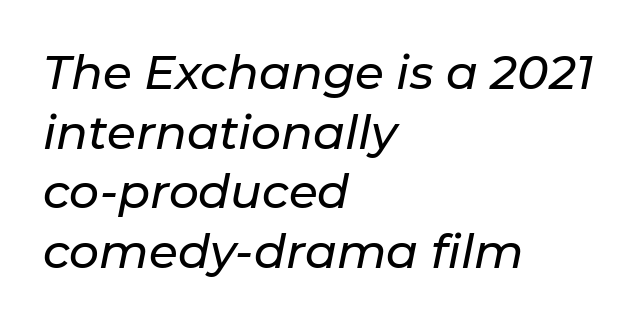
Q: Is the text italic (slanted)? A: Yes, it leans right by about 11 degrees.
Q: Is the text underlined? A: No.
Q: How is the paragraph aligned? A: Left-aligned.
Q: Is the spacing between letters normal or unusually wide? A: Normal.
Q: Is the spacing between lines tight, normal or loose? A: Normal.
Q: Width (condensed, normal, or wide)? A: Normal.
Q: Stroke contrast? A: Low.
Q: x-height? A: Medium.
Q: Monospaced? A: No.
